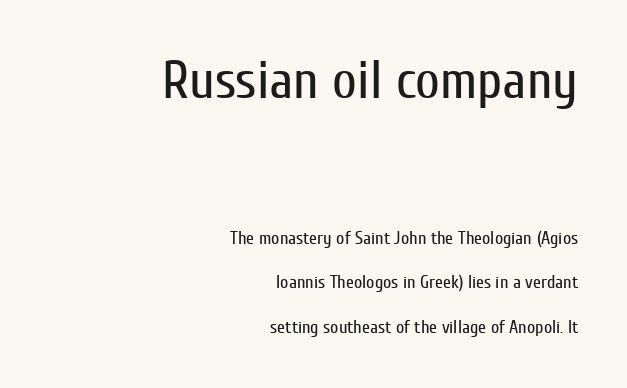
The image shows 54 px regular-weight, condensed sans-serif type, upright; set right-aligned, loose line spacing (2.49x), normal letter spacing, not underlined; the first (top) block is 3.0x larger; low stroke contrast and a medium x-height.
